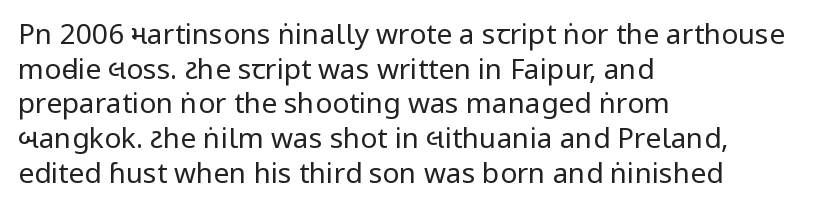
{"serif": "no", "italic": "no", "bold": "no", "weight": "regular", "width": "condensed", "stroke_contrast": "low", "x_height": "large", "monospaced": "no", "underline": "no", "align": "left", "line_spacing_ratio": 1.24, "letter_spacing": "normal", "letter_spacing_em": 0.0, "glyph_px": 28}
